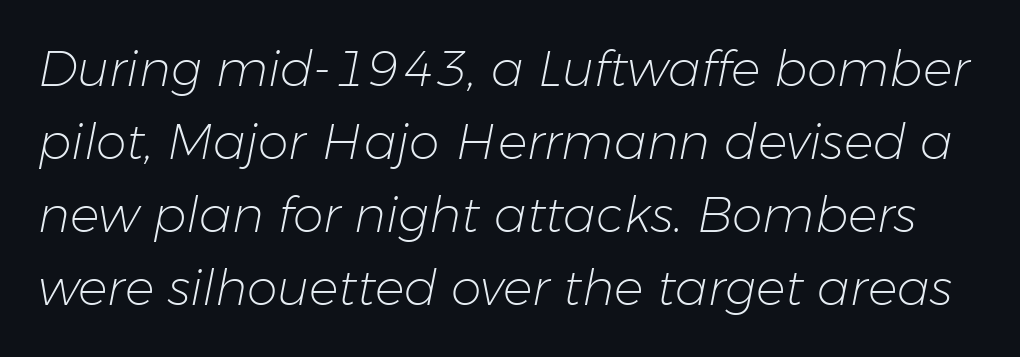
The image shows 49 px light type, italic (leaning right); set normal line spacing (1.49x), normal letter spacing, not underlined; low stroke contrast and a medium x-height.
